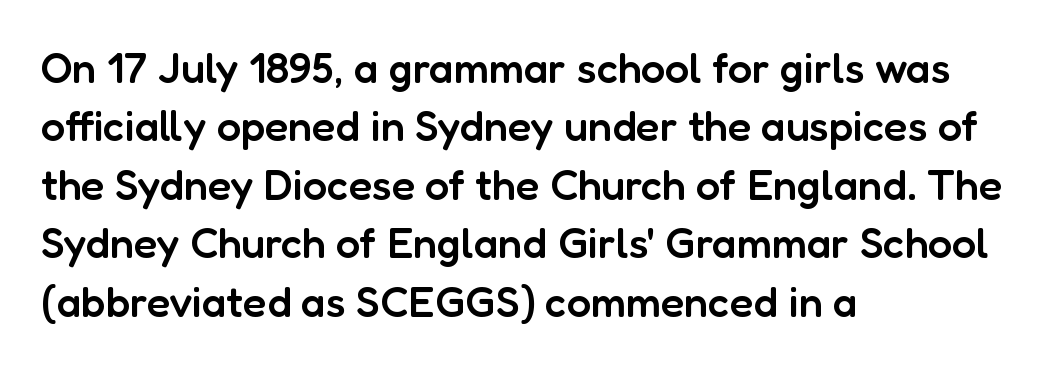
Q: Is the text bold? A: Semi-bold.
Q: Is the text italic (slanted)? A: No, it is upright.
Q: Is the typeface a serif or a sans-serif typeface? A: Sans-serif.
Q: Is the text underlined? A: No.
Q: How is the paragraph aligned? A: Left-aligned.
Q: Is the spacing between letters normal or unusually wide? A: Normal.
Q: Is the spacing between lines tight, normal or loose? A: Normal.
Q: Width (condensed, normal, or wide)? A: Normal.
Q: Stroke contrast? A: Low.
Q: x-height? A: Medium.
Q: Monospaced? A: No.
